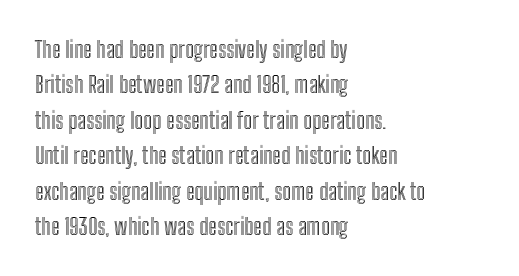
Q: Is the text italic (slanted)? A: No, it is upright.
Q: Is the text underlined? A: No.
Q: How is the paragraph aligned? A: Left-aligned.
Q: Is the spacing between letters normal or unusually wide? A: Normal.
Q: Is the spacing between lines tight, normal or loose? A: Normal.
